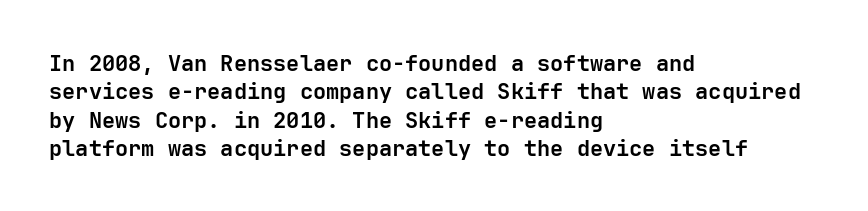
{"italic": "no", "bold": "yes", "underline": "no", "align": "left", "line_spacing": "normal", "line_spacing_ratio": 1.29, "letter_spacing": "normal", "letter_spacing_em": 0.0, "glyph_px": 22}
